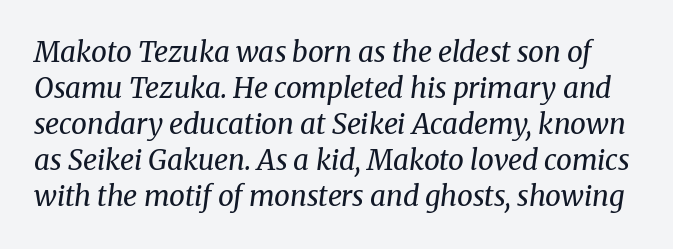
The image shows 28 px regular-weight serif type, italic (leaning right); set normal line spacing (1.29x), normal letter spacing, not underlined; medium stroke contrast and a medium x-height.
